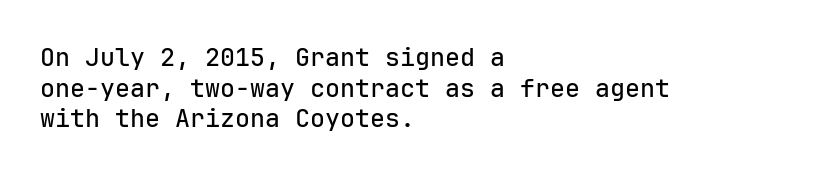
The image shows 25 px text type, upright; set left-aligned, line spacing 1.23x, normal letter spacing, not underlined.
